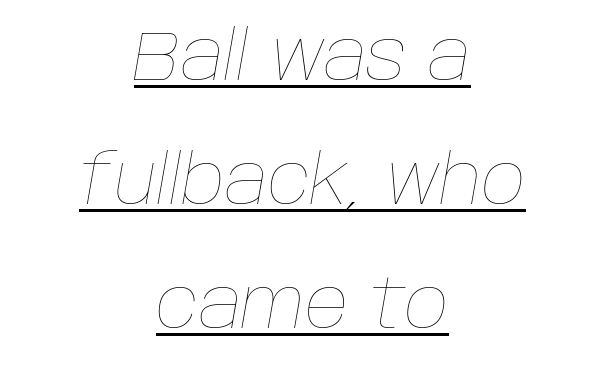
Q: Is the text bold? A: No.
Q: Is the text italic (slanted)? A: Yes, it leans right by about 10 degrees.
Q: Is the text underlined? A: Yes.
Q: How is the paragraph aligned? A: Centered.
Q: Is the spacing between letters normal or unusually wide? A: Normal.
Q: Width (condensed, normal, or wide)? A: Normal.
Q: Stroke contrast? A: Low.
Q: x-height? A: Large.
Q: Monospaced? A: No.
